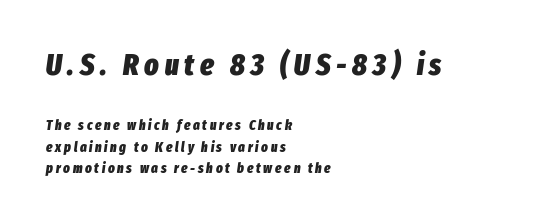
Q: Is the text bold? A: Yes.
Q: Is the text italic (slanted)? A: Yes, it leans right by about 8 degrees.
Q: Is the text underlined? A: No.
Q: How is the paragraph aligned? A: Left-aligned.
Q: Is the spacing between lines tight, normal or loose? A: Normal.
Q: Which block of text is set in a larger size, the first (top) or the second (bottom)? A: The first (top) one.
Q: Width (condensed, normal, or wide)? A: Condensed.
Q: Stroke contrast? A: Low.
Q: x-height? A: Medium.
Q: Monospaced? A: No.
